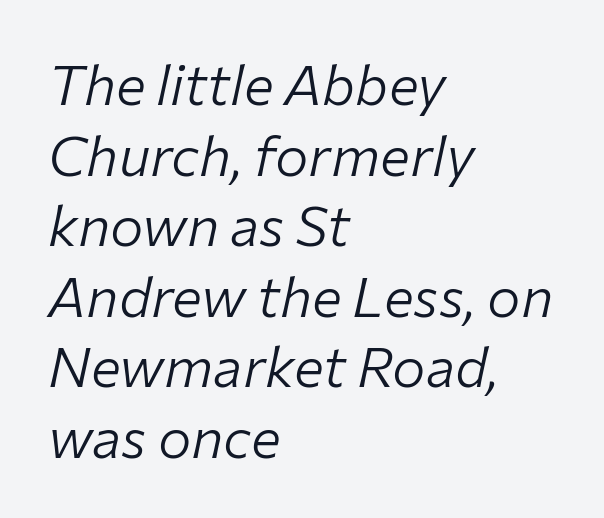
Q: Is the text bold? A: No.
Q: Is the text italic (slanted)? A: Yes, it leans right by about 12 degrees.
Q: Is the text underlined? A: No.
Q: How is the paragraph aligned? A: Left-aligned.
Q: Is the spacing between letters normal or unusually wide? A: Normal.
Q: Is the spacing between lines tight, normal or loose? A: Normal.
Q: Width (condensed, normal, or wide)? A: Normal.
Q: Stroke contrast? A: Low.
Q: x-height? A: Medium.
Q: Monospaced? A: No.
